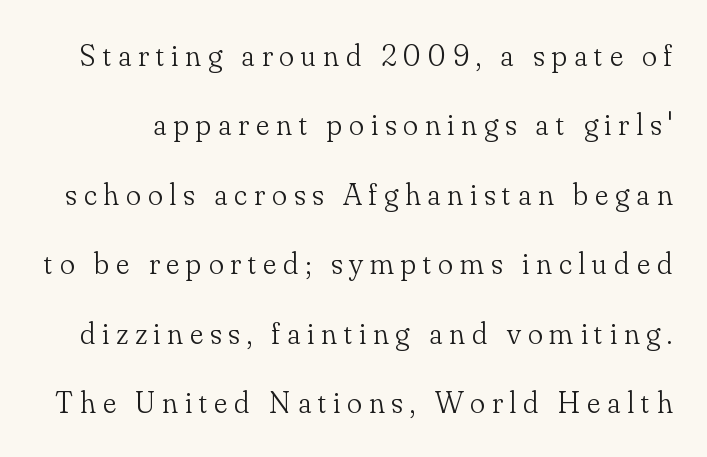
{"serif": "yes", "italic": "no", "bold": "no", "weight": "light", "width": "normal", "stroke_contrast": "low", "x_height": "small", "monospaced": "no", "underline": "no", "line_spacing": "loose", "line_spacing_ratio": 2.24, "letter_spacing": "wide", "letter_spacing_em": 0.23, "glyph_px": 31}
